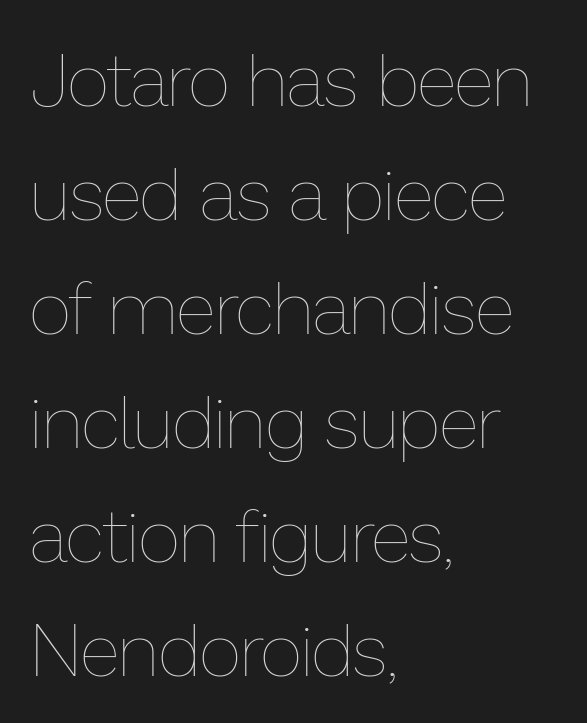
Lines of text with bare space underneath. This sample has the flowing, uneven cadence of proportional lettering. Vertical strokes here are truly vertical. The tracking reads as untouched default to a designer's eye. Students, observe: this is what conventionally led text looks like.
